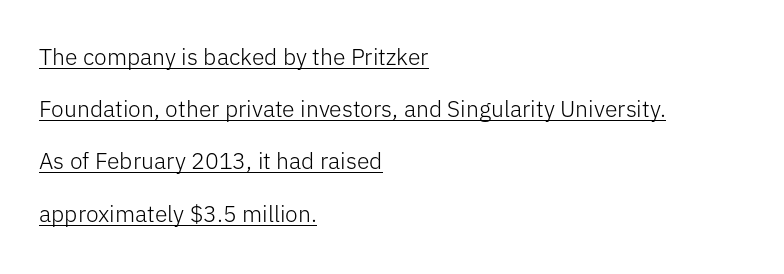
{"italic": "no", "bold": "no", "underline": "yes", "align": "left", "line_spacing": "loose", "line_spacing_ratio": 2.27, "letter_spacing": "normal", "letter_spacing_em": 0.0, "glyph_px": 23}
